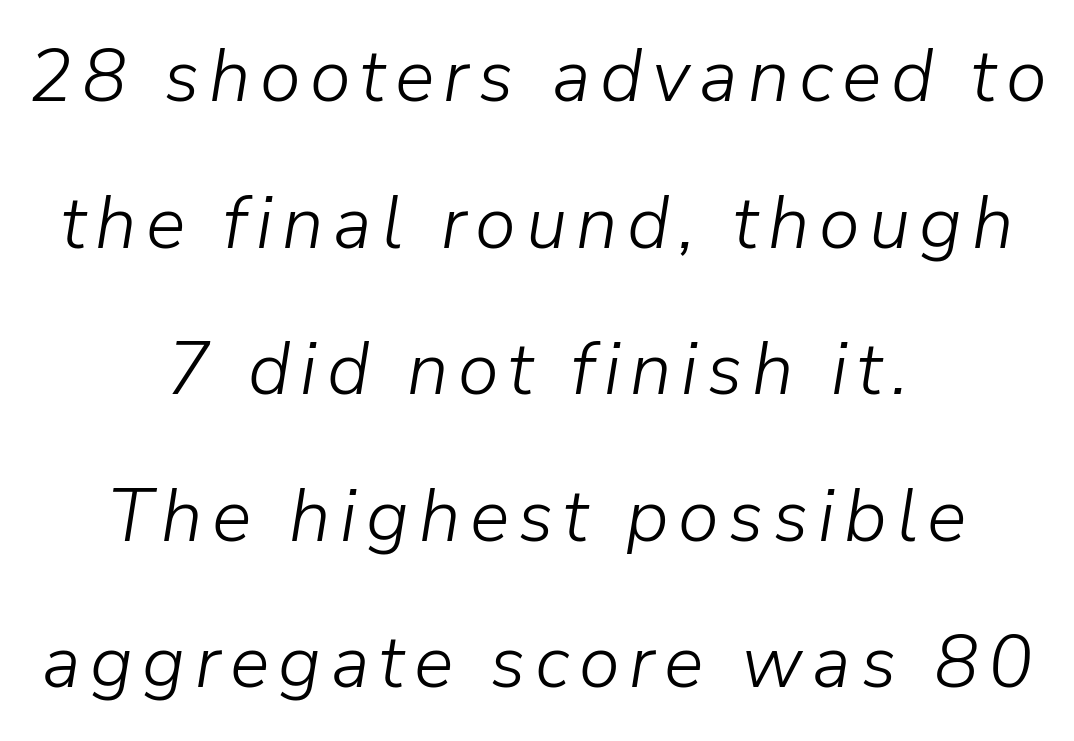
Q: Is the text bold? A: No.
Q: Is the text italic (slanted)? A: Yes, it leans right by about 9 degrees.
Q: Is the text underlined? A: No.
Q: How is the paragraph aligned? A: Centered.
Q: Is the spacing between lines tight, normal or loose? A: Loose.
Q: Width (condensed, normal, or wide)? A: Normal.
Q: Stroke contrast? A: Low.
Q: x-height? A: Medium.
Q: Monospaced? A: No.
